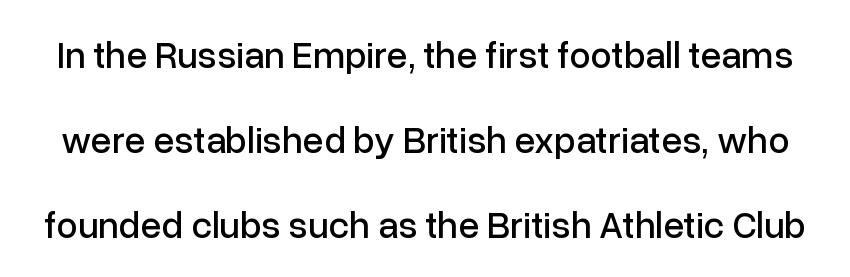
The image shows 38 px sans-serif type, upright; set loose line spacing (2.24x), normal letter spacing, not underlined; low stroke contrast and a medium x-height.
